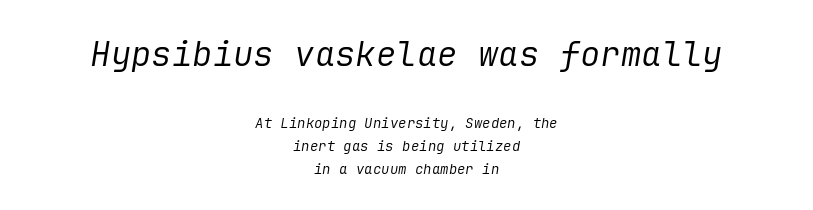
Q: Is the text bold? A: No.
Q: Is the text italic (slanted)? A: Yes, it leans right by about 9 degrees.
Q: Is the text underlined? A: No.
Q: How is the paragraph aligned? A: Centered.
Q: Is the spacing between letters normal or unusually wide? A: Normal.
Q: Is the spacing between lines tight, normal or loose? A: Normal.
Q: Which block of text is set in a larger size, the first (top) or the second (bottom)? A: The first (top) one.
Q: Width (condensed, normal, or wide)? A: Normal.
Q: Stroke contrast? A: Low.
Q: x-height? A: Medium.
